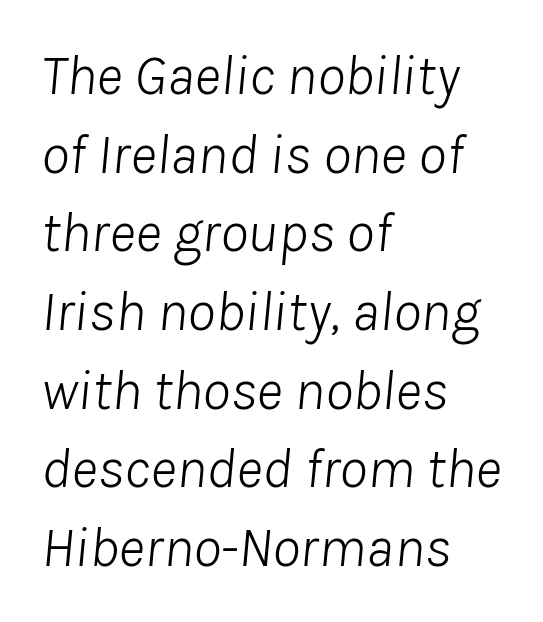
Q: Is the text bold? A: No.
Q: Is the text italic (slanted)? A: Yes, it leans right by about 8 degrees.
Q: Is the text underlined? A: No.
Q: How is the paragraph aligned? A: Left-aligned.
Q: Is the spacing between letters normal or unusually wide? A: Normal.
Q: Is the spacing between lines tight, normal or loose? A: Normal.
Q: Width (condensed, normal, or wide)? A: Normal.
Q: Stroke contrast? A: Low.
Q: x-height? A: Medium.
Q: Monospaced? A: No.
